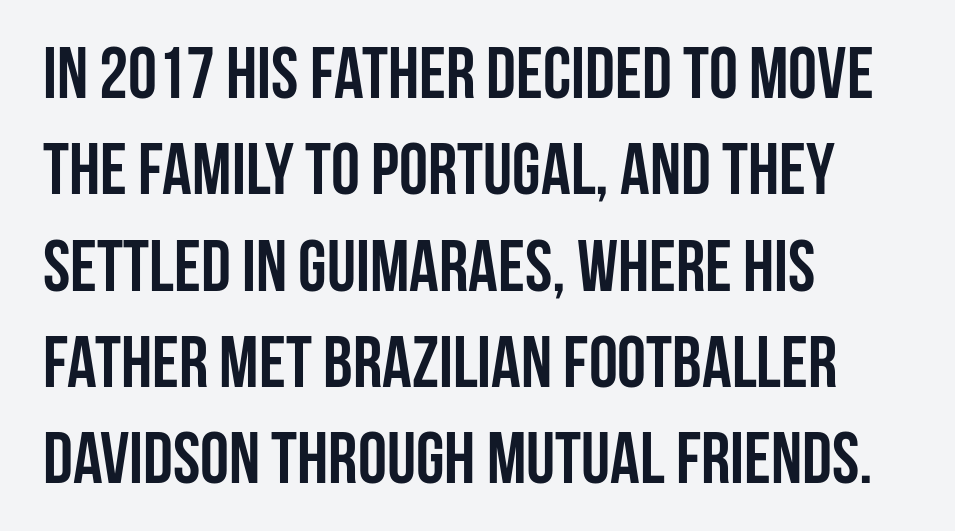
Quick note: underline off. The passage shown is typed in a proportional face where columns would drift. Is the block centered? No — it sits flush against the left margin. Is this a sans? Yes — the strokes have no serifs.
